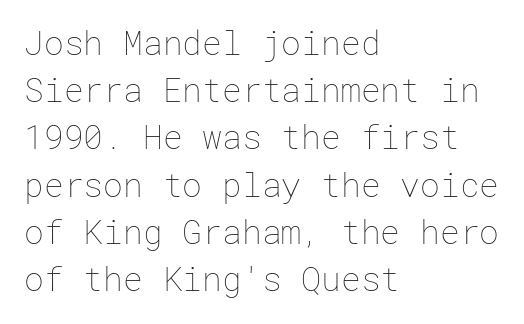
The image shows 33 px thin type, upright; set left-aligned, normal line spacing (1.43x), normal letter spacing, not underlined; low stroke contrast and a medium x-height.
